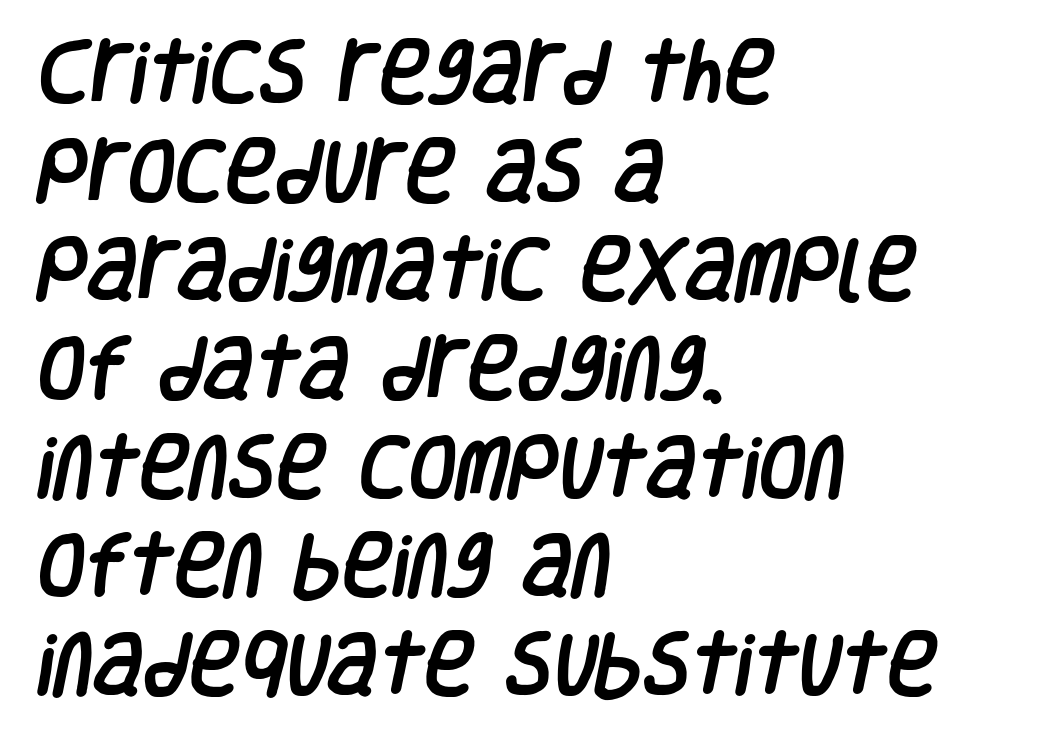
The image shows 69 px condensed sans-serif type; set left-aligned, normal line spacing (1.43x), normal letter spacing, not underlined; low stroke contrast and a large x-height.
